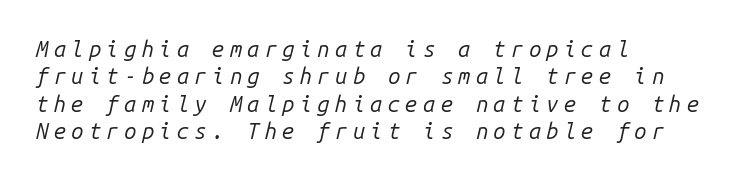
You can tell it's italic because the verticals aren't actually vertical. These lines stack with their left ends in a neat column. Stroke mass is kept to a normal reading level or below. Words float on clear page, feet unadorned.
